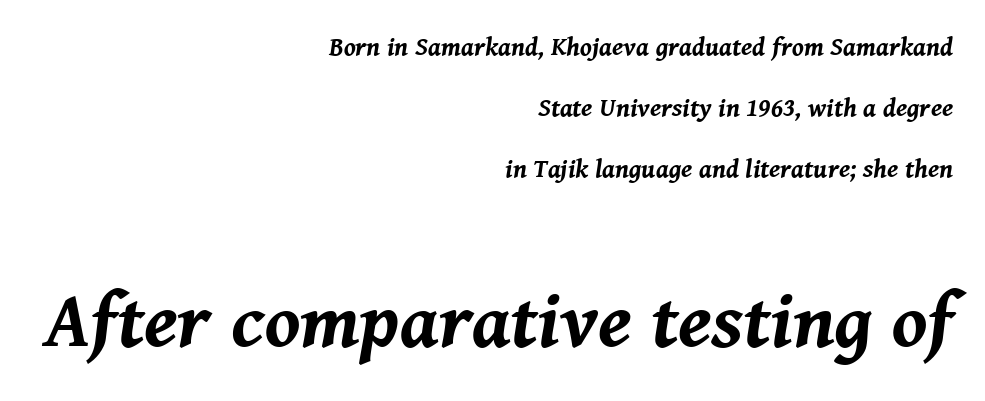
{"italic": "yes", "lean": "right", "slant_degrees": 8, "bold": "yes", "weight": "bold", "width": "normal", "stroke_contrast": "medium", "x_height": "medium", "monospaced": "no", "underline": "no", "align": "right", "line_spacing": "loose", "line_spacing_ratio": 2.34, "letter_spacing": "normal", "letter_spacing_em": 0.0, "larger_block": "second", "size_ratio": 3.0, "glyph_px": 78}
